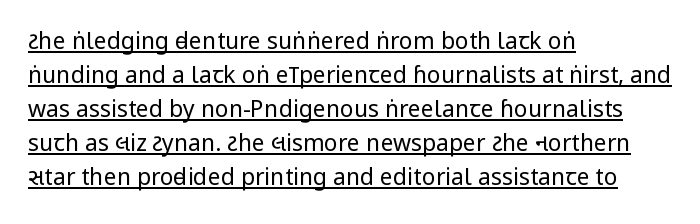
The image shows 23 px text type, upright; set left-aligned, normal line spacing (1.48x), normal letter spacing, underlined.
